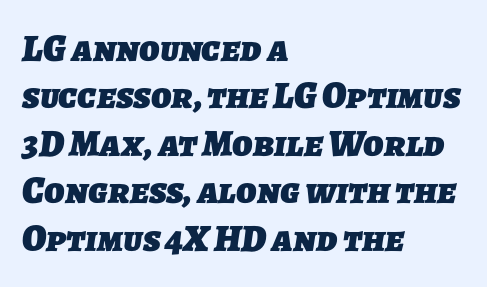
Q: Is the text bold? A: Yes.
Q: Is the typeface a serif or a sans-serif typeface? A: Sans-serif.
Q: Is the text underlined? A: No.
Q: How is the paragraph aligned? A: Left-aligned.
Q: Is the spacing between letters normal or unusually wide? A: Normal.
Q: Is the spacing between lines tight, normal or loose? A: Normal.
Q: Width (condensed, normal, or wide)? A: Normal.
Q: Stroke contrast? A: Low.
Q: x-height? A: Medium.
Q: Monospaced? A: No.
